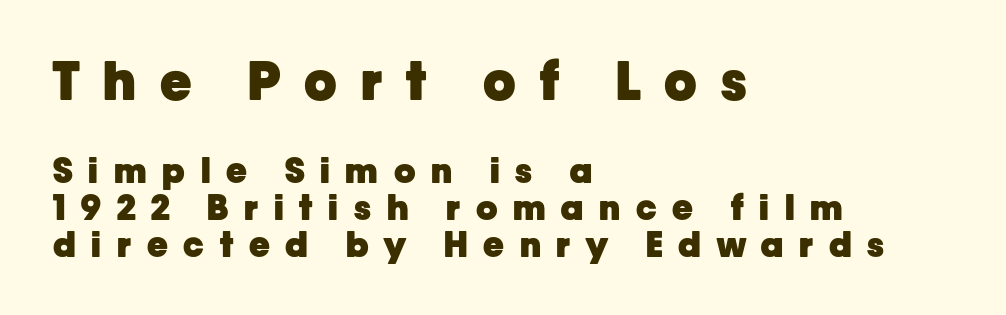
{"serif": "no", "italic": "no", "bold": "yes", "weight": "heavy", "width": "normal", "stroke_contrast": "low", "x_height": "medium", "monospaced": "no", "underline": "no", "align": "left", "line_spacing": "tight", "line_spacing_ratio": 1.06, "letter_spacing": "wide", "letter_spacing_em": 0.45, "larger_block": "first", "size_ratio": 1.51, "glyph_px": 53}
